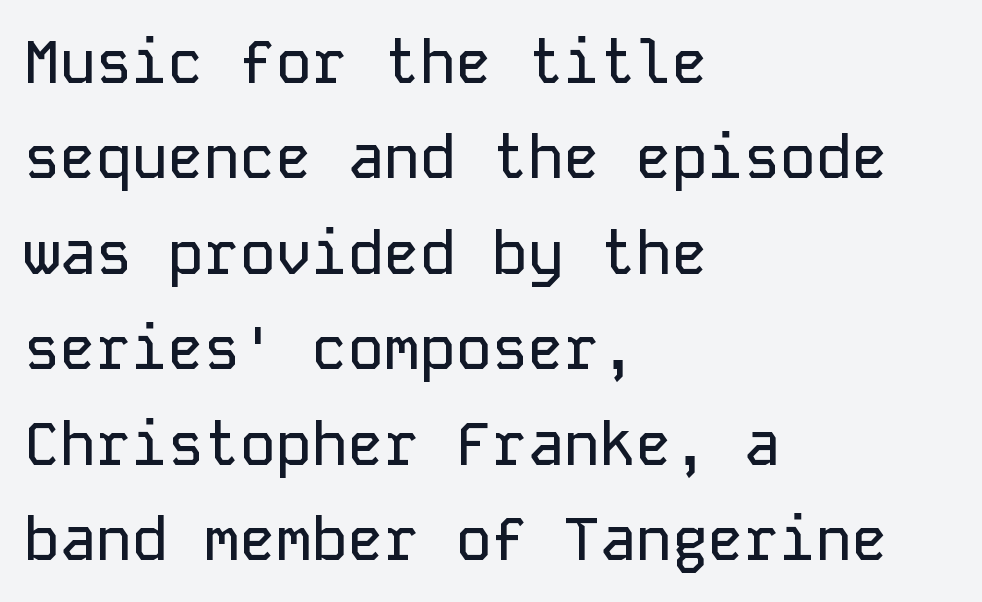
Q: Is the text italic (slanted)? A: No, it is upright.
Q: Is the typeface a serif or a sans-serif typeface? A: Sans-serif.
Q: Is the text underlined? A: No.
Q: How is the paragraph aligned? A: Left-aligned.
Q: Is the spacing between letters normal or unusually wide? A: Normal.
Q: Is the spacing between lines tight, normal or loose? A: Normal.
Q: Width (condensed, normal, or wide)? A: Normal.
Q: Stroke contrast? A: Low.
Q: x-height? A: Medium.
Q: Monospaced? A: Yes.
